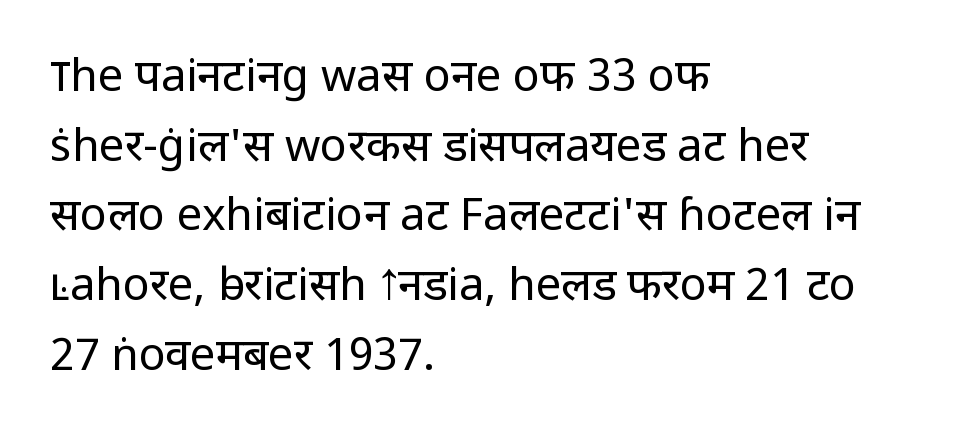
Q: Is the text bold? A: No.
Q: Is the text italic (slanted)? A: No, it is upright.
Q: Is the typeface a serif or a sans-serif typeface? A: Sans-serif.
Q: Is the text underlined? A: No.
Q: How is the paragraph aligned? A: Left-aligned.
Q: Is the spacing between letters normal or unusually wide? A: Normal.
Q: Is the spacing between lines tight, normal or loose? A: Normal.
Q: Width (condensed, normal, or wide)? A: Normal.
Q: Stroke contrast? A: Low.
Q: x-height? A: Medium.
Q: Monospaced? A: No.
